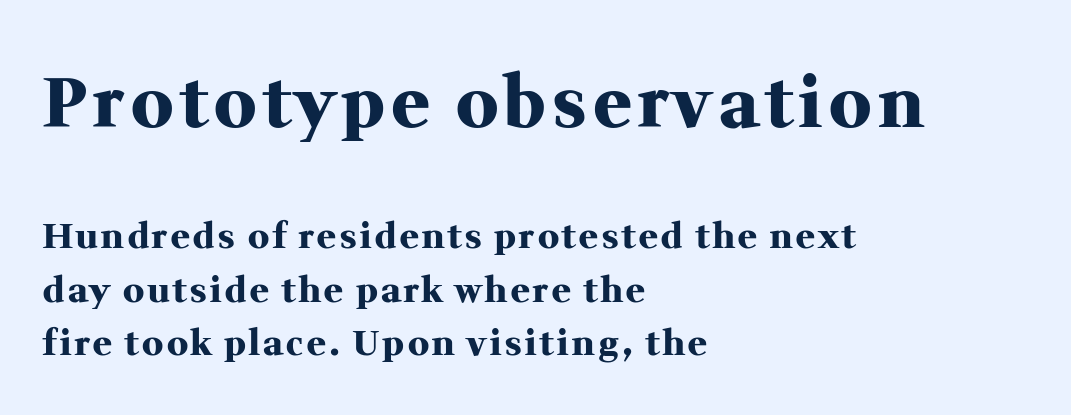
The image shows 70 px heavy serif type, upright; set left-aligned, normal line spacing (1.53x), not underlined; the first (top) block is 2.0x larger; medium stroke contrast and a medium x-height.
